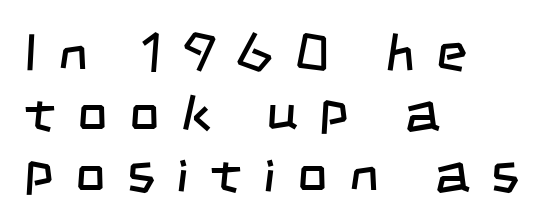
The image shows 53 px regular-weight, condensed sans-serif type; set left-aligned, tight line spacing (1.14x), unusually wide letter spacing (+0.4 em), not underlined; low stroke contrast and a large x-height.
